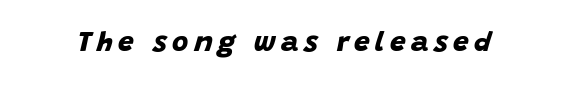
Underlining? Definitely not there. Classification — sans serif. Do the characters align in a grid? No, the font is proportional. Typographic density is high because the face is bold.
